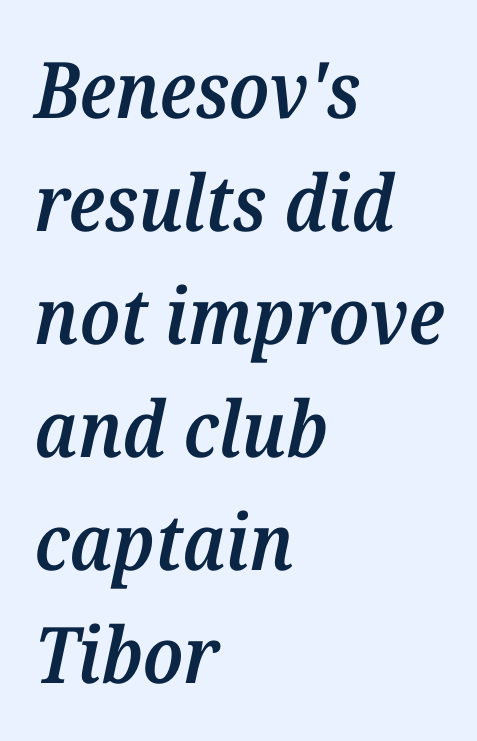
Q: Is the text bold? A: Semi-bold.
Q: Is the text italic (slanted)? A: Yes, it leans right by about 12 degrees.
Q: Is the typeface a serif or a sans-serif typeface? A: Serif.
Q: Is the text underlined? A: No.
Q: How is the paragraph aligned? A: Left-aligned.
Q: Is the spacing between letters normal or unusually wide? A: Normal.
Q: Is the spacing between lines tight, normal or loose? A: Normal.
Q: Width (condensed, normal, or wide)? A: Normal.
Q: Stroke contrast? A: Medium.
Q: x-height? A: Medium.
Q: Monospaced? A: No.
